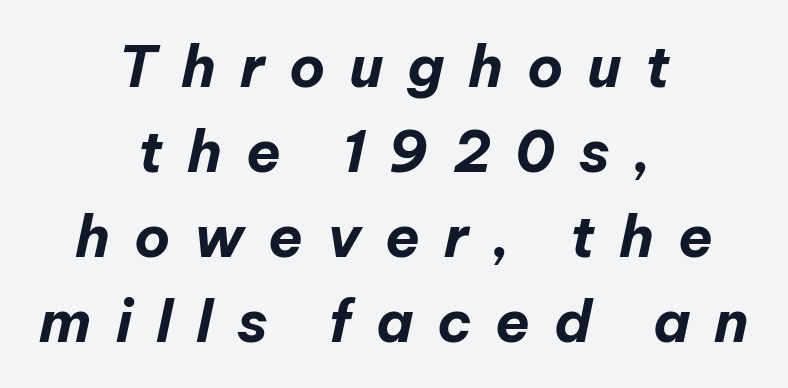
Q: Is the text bold? A: Yes.
Q: Is the text italic (slanted)? A: Yes, it leans right by about 12 degrees.
Q: Is the text underlined? A: No.
Q: How is the paragraph aligned? A: Centered.
Q: Is the spacing between letters normal or unusually wide? A: Unusually wide.
Q: Is the spacing between lines tight, normal or loose? A: Normal.
Q: Width (condensed, normal, or wide)? A: Normal.
Q: Stroke contrast? A: Low.
Q: x-height? A: Medium.
Q: Monospaced? A: No.
